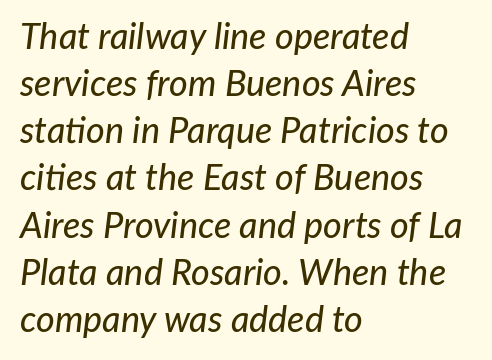
The image shows 36 px text type, italic (leaning right); set left-aligned, normal line spacing (1.31x), normal letter spacing, not underlined; low stroke contrast and a medium x-height.
